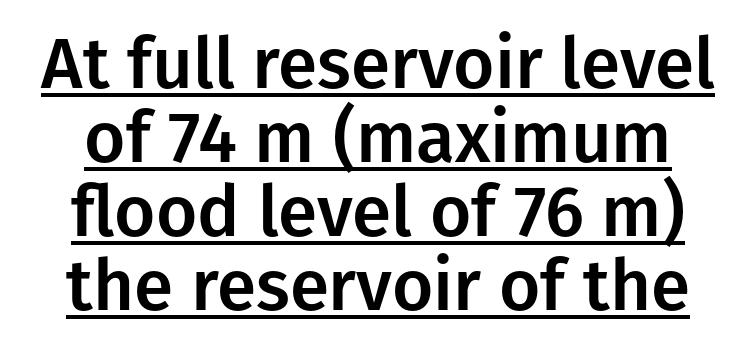
The image shows 71 px sans-serif type, upright; set tight line spacing (1.04x), normal letter spacing, underlined; low stroke contrast and a medium x-height.
